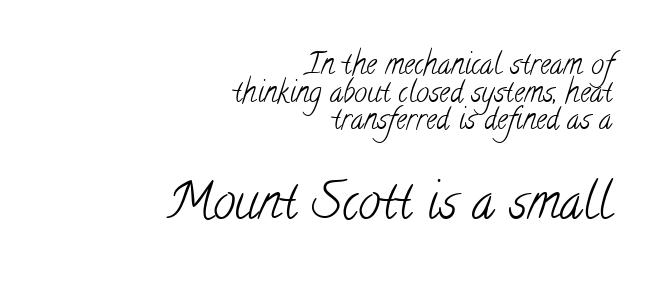
Summary of vertical rhythm: compact, with narrow interline spacing. How are the letters spaced? Ordinarily, with no added tracking. Observe the serifs anchoring each vertical stroke in this sample. The second block has been scaled up relative to the first. Letters have the restrained weight of plain body copy at most. Proportional: the letters do not fall into vertical columns.
